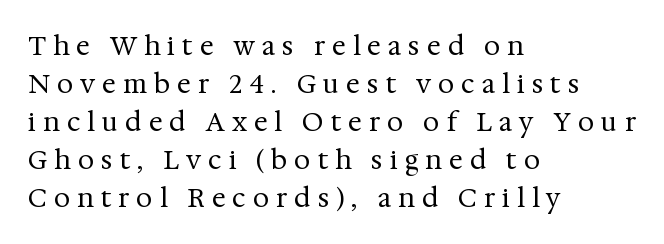
The typography opts for an upright posture over an oblique one. In terms of letterspacing, this is a distinctly airy, spread setting. One-word summary of the alignment: left. The line-height multiplier appears to be the usual default. The characters are drawn with everyday or finer stroke widths.
